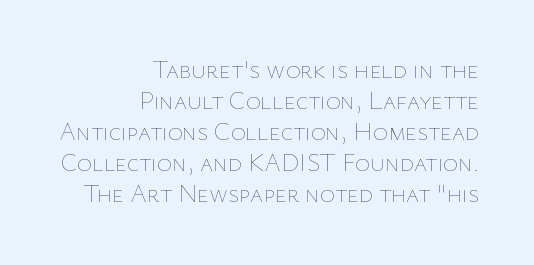
Q: Is the text bold? A: No.
Q: Is the text italic (slanted)? A: No, it is upright.
Q: Is the text underlined? A: No.
Q: How is the paragraph aligned? A: Right-aligned.
Q: Is the spacing between letters normal or unusually wide? A: Normal.
